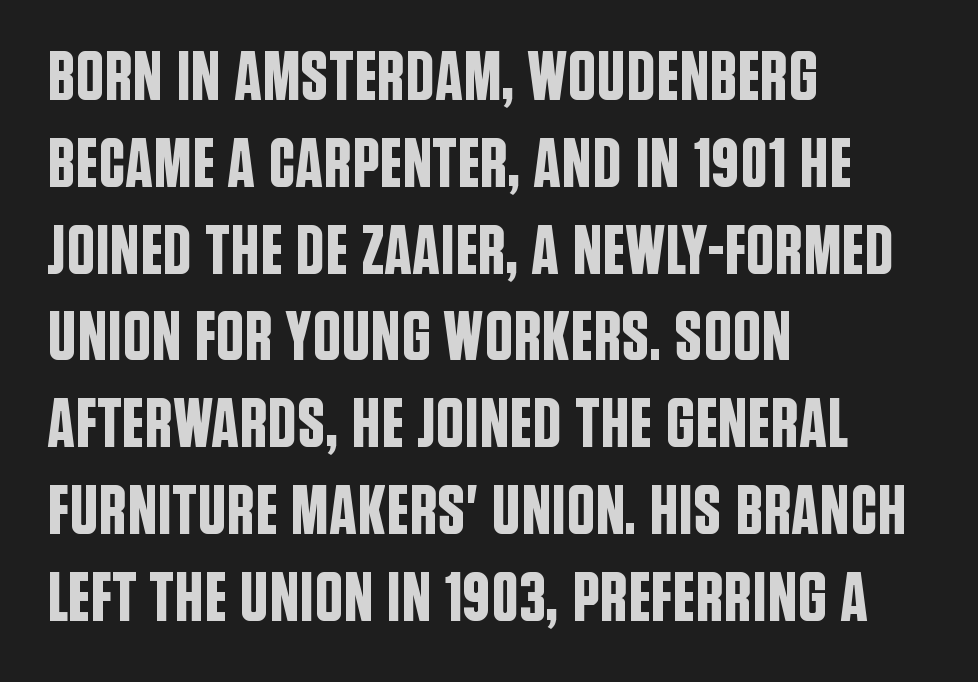
Q: Is the text italic (slanted)? A: No, it is upright.
Q: Is the typeface a serif or a sans-serif typeface? A: Sans-serif.
Q: Is the text underlined? A: No.
Q: How is the paragraph aligned? A: Left-aligned.
Q: Is the spacing between letters normal or unusually wide? A: Normal.
Q: Width (condensed, normal, or wide)? A: Condensed.
Q: Stroke contrast? A: Low.
Q: x-height? A: Large.
Q: Monospaced? A: No.
